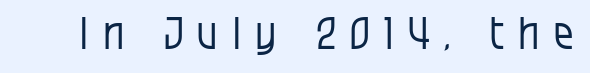
Q: Is the text bold? A: No.
Q: Is the text italic (slanted)? A: No, it is upright.
Q: Is the typeface a serif or a sans-serif typeface? A: Sans-serif.
Q: Is the text underlined? A: No.
Q: Is the spacing between letters normal or unusually wide? A: Unusually wide.
Q: Width (condensed, normal, or wide)? A: Condensed.
Q: Stroke contrast? A: Low.
Q: x-height? A: Large.
Q: Monospaced? A: No.
